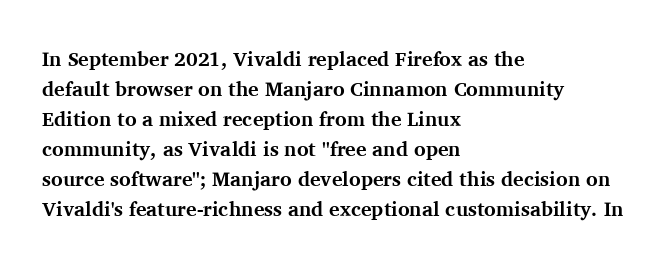
Alignment: flush left. Tall strokes in this sample are plumb rather than angled. Successive baselines arrive at the customary interval. The rendering uses a bold face; every stroke is thick and dark. The specimen omits any rule beneath the text block's lines. Short note: letters normally spaced.
